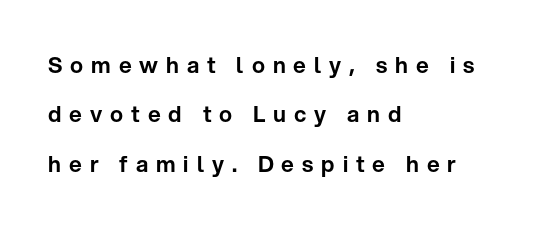
Clear beneath every line of the passage. These lines have a slow, spaced-out rhythm from letter to letter. Airy leading. Reading down the block, your eye returns to a fixed left position each line. Does the lettering tilt? It doesn't — this is upright.
